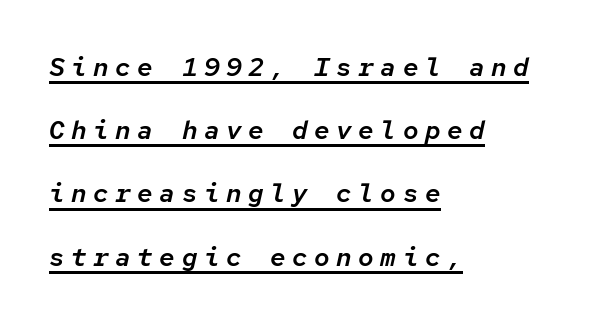
{"italic": "yes", "lean": "right", "slant_degrees": 12, "underline": "yes", "align": "left", "line_spacing": "loose", "line_spacing_ratio": 2.43, "letter_spacing": "wide", "letter_spacing_em": 0.25, "glyph_px": 26}
